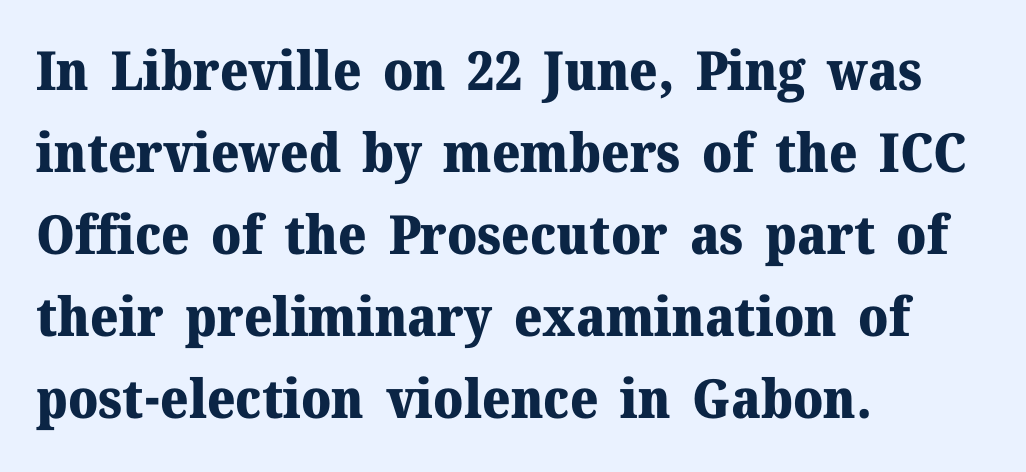
The image shows 54 px heavy serif type, upright; set left-aligned, normal line spacing (1.52x), normal letter spacing, not underlined; medium stroke contrast and a medium x-height.
